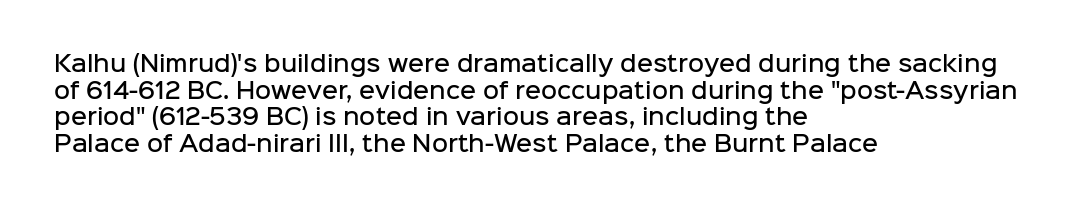
Q: Is the text bold? A: Semi-bold.
Q: Is the text italic (slanted)? A: No, it is upright.
Q: Is the text underlined? A: No.
Q: How is the paragraph aligned? A: Left-aligned.
Q: Is the spacing between letters normal or unusually wide? A: Normal.
